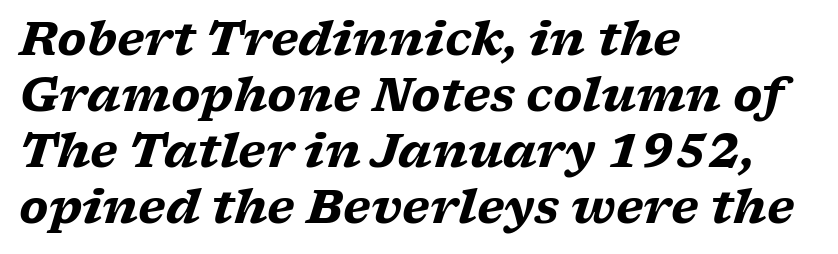
The image shows 46 px heavy, wide serif type, italic (leaning right); set left-aligned, line spacing 1.22x, normal letter spacing, not underlined; low stroke contrast and a medium x-height.
